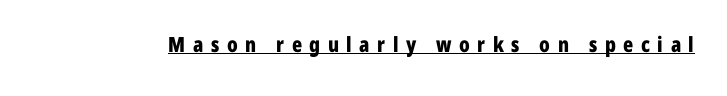
Q: Is the text bold? A: Yes.
Q: Is the text italic (slanted)? A: No, it is upright.
Q: Is the text underlined? A: Yes.
Q: Is the spacing between letters normal or unusually wide? A: Unusually wide.
